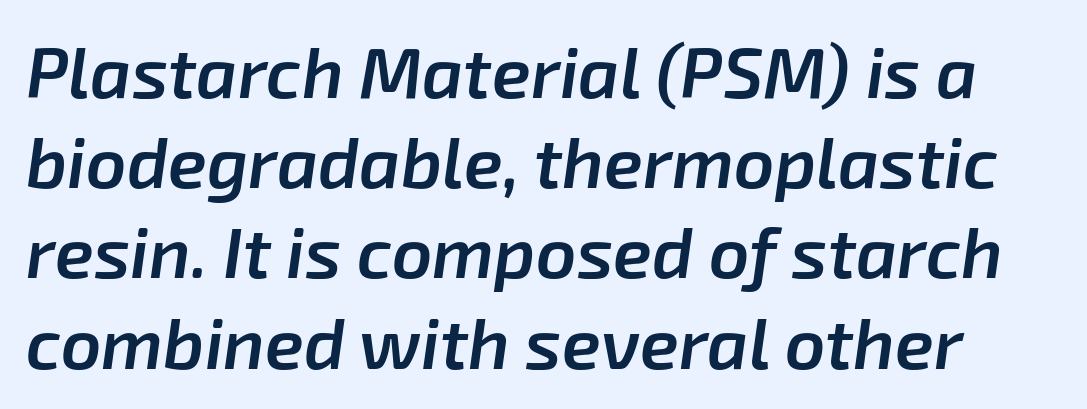
Looks like regular typesetting: each glyph gets only the width it needs. Does extra space separate the letters? No, they use regular spacing. Does the lettering tilt? It does — this is italic. The characters look somewhat weighty, a semibold short of true bold. This sample keeps an unexceptional amount of space between lines.
